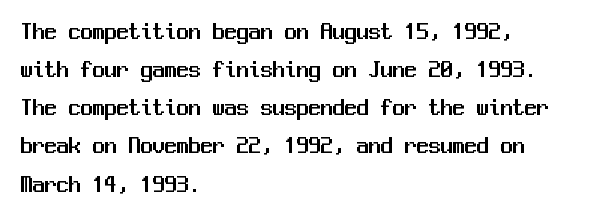
A normal amount of white space separates one row of letters from the next. In terms of letterspacing, this is plain default setting. Quick note: not italic, upright. Only glyphs here, with clear space below each row. Horizontally, the lines are justified to the leading edge only.
